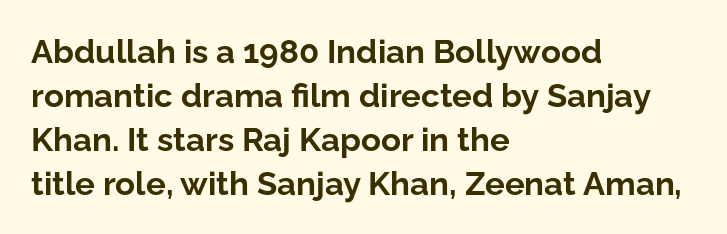
Do the characters align in a grid? No, the font is proportional. In terms of letterform style, serifs are entirely absent. The face used here has the dense, thick strokes of a bold. The rendering keeps characters at their native spacing.
